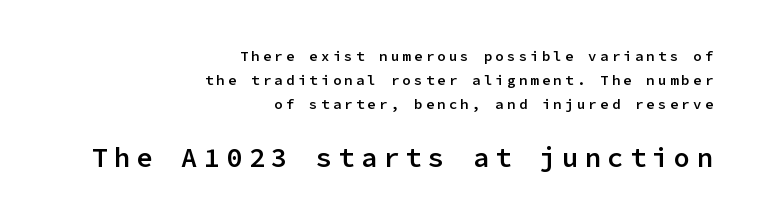
Q: Is the text bold? A: Semi-bold.
Q: Is the text italic (slanted)? A: No, it is upright.
Q: Is the text underlined? A: No.
Q: How is the paragraph aligned? A: Right-aligned.
Q: Is the spacing between letters normal or unusually wide? A: Unusually wide.
Q: Which block of text is set in a larger size, the first (top) or the second (bottom)? A: The second (bottom) one.
